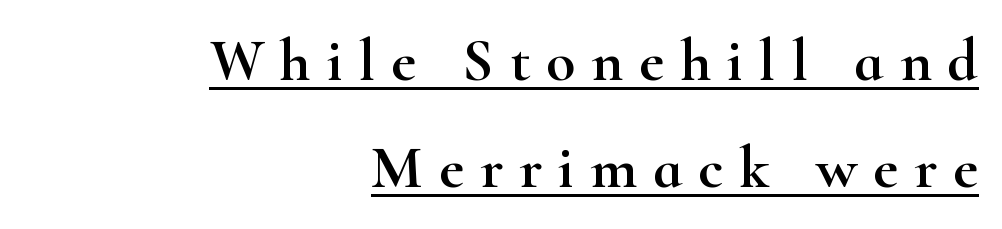
{"serif": "yes", "italic": "no", "width": "wide", "stroke_contrast": "high", "x_height": "small", "monospaced": "no", "underline": "yes", "align": "right", "line_spacing_ratio": 1.78, "letter_spacing": "wide", "letter_spacing_em": 0.27, "glyph_px": 60}
